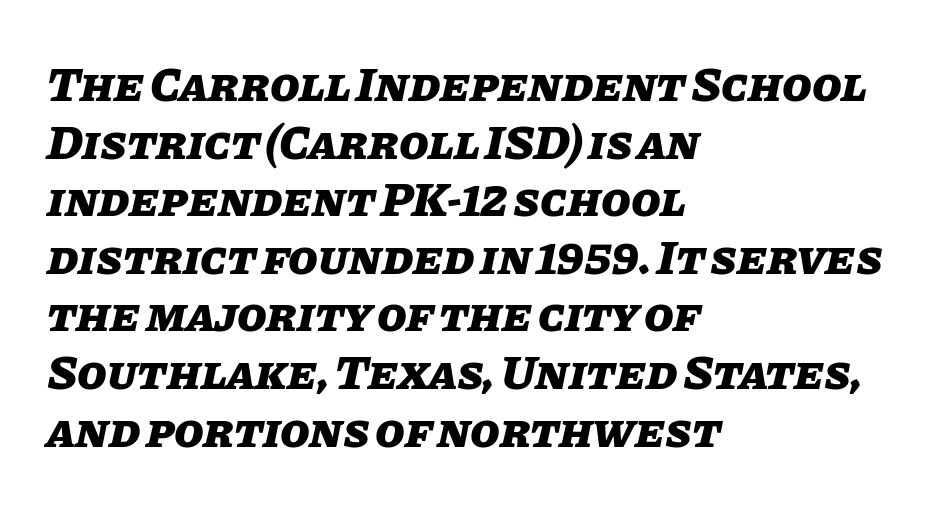
The image shows 48 px heavy type, italic (leaning right); set left-aligned, line spacing 1.2x, normal letter spacing, not underlined; low stroke contrast and a large x-height.
